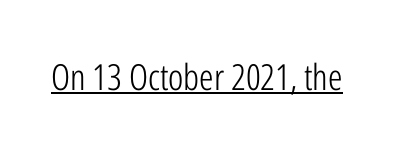
The image shows 36 px light, condensed sans-serif type, upright; set normal letter spacing, underlined; low stroke contrast and a medium x-height.
